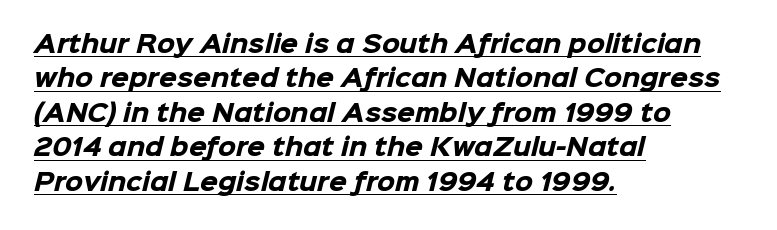
The image shows 23 px bold type; set left-aligned, normal line spacing (1.5x), normal letter spacing, underlined.
